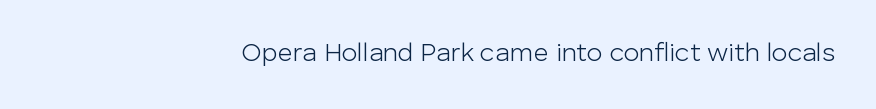
Is there any slant? The stems are plumb. Is this a heavy cut? Hardly; it is regular or lighter. Check under the words: just untouched page. Letter spacing: default. Does the copy run flush right? Yes — the right margin is perfectly even.
